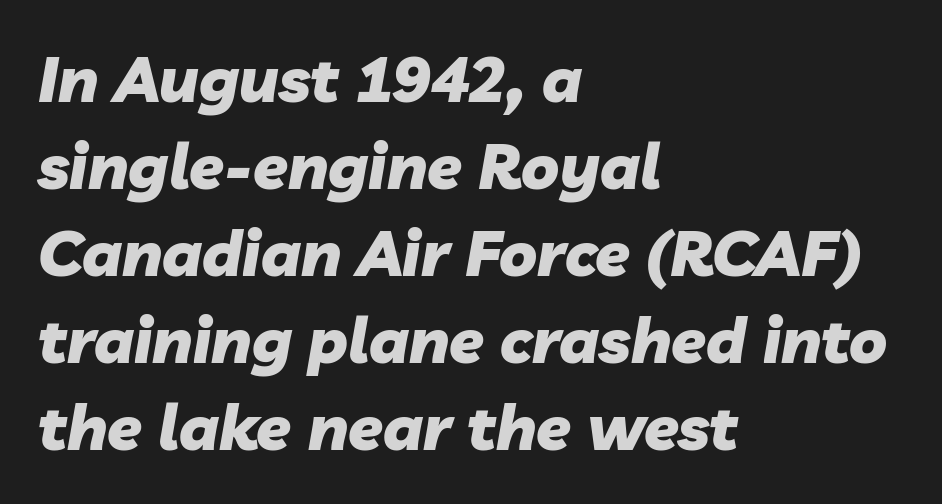
Just letters on the line, the space beneath them empty. Characters follow at the spacing the type designer built in. Character widths vary here, with narrow letters taking less room than wide ones. What's the leading like? Ordinary, nothing unusual.
